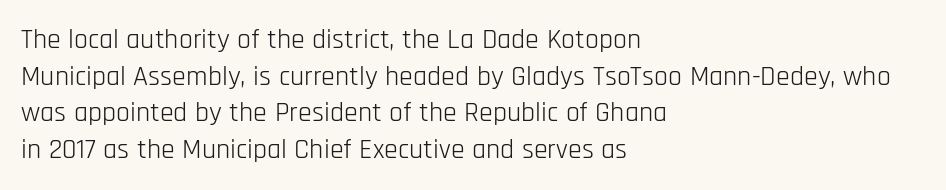
{"serif": "no", "italic": "no", "bold": "no", "weight": "light", "width": "condensed", "stroke_contrast": "low", "x_height": "large", "monospaced": "no", "underline": "no", "align": "left", "line_spacing": "normal", "line_spacing_ratio": 1.31, "letter_spacing": "normal", "letter_spacing_em": 0.0, "glyph_px": 28}
